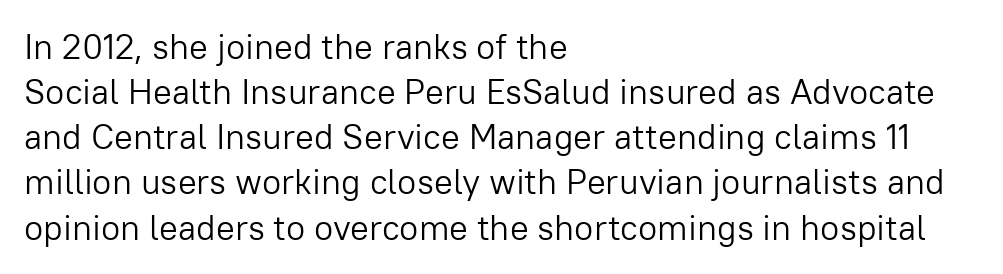
The passage shown is not underscored anywhere. Students, observe: this is what conventionally led text looks like. Each letter keeps its own natural width here, so spacing adapts to shape. Are there feet on the stems? There aren't — it's a sans. These glyphs show unthickened strokes, regular width or finer. How are the letters spaced? Ordinarily, with no added tracking.
